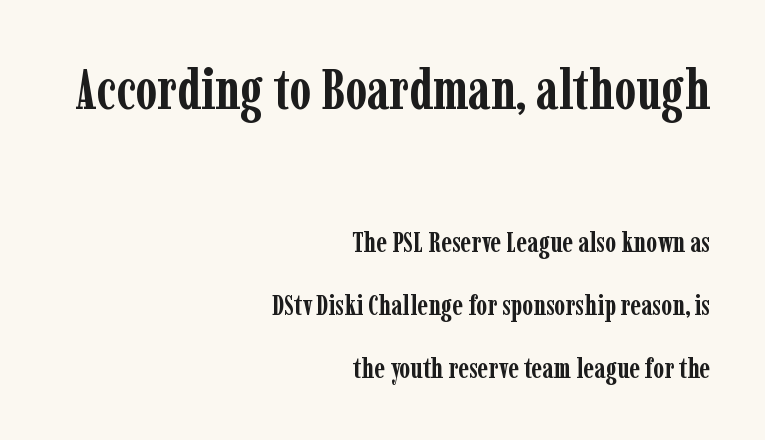
Q: Is the text bold? A: Yes.
Q: Is the text italic (slanted)? A: No, it is upright.
Q: Is the typeface a serif or a sans-serif typeface? A: Serif.
Q: Is the text underlined? A: No.
Q: How is the paragraph aligned? A: Right-aligned.
Q: Is the spacing between letters normal or unusually wide? A: Normal.
Q: Is the spacing between lines tight, normal or loose? A: Loose.
Q: Which block of text is set in a larger size, the first (top) or the second (bottom)? A: The first (top) one.
Q: Width (condensed, normal, or wide)? A: Condensed.
Q: Stroke contrast? A: Low.
Q: x-height? A: Medium.
Q: Monospaced? A: No.
